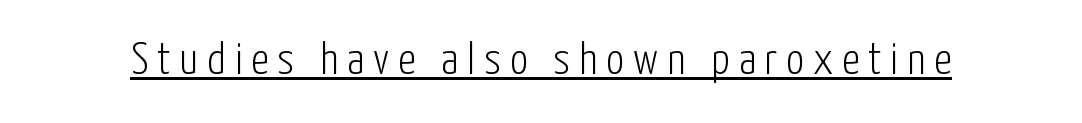
The line texture is sparse and dotted thanks to wide tracking. Proportional: the letters do not fall into vertical columns. The designer went with a sans here, leaving each stem footless. The passage shown is underscored from start to finish.
